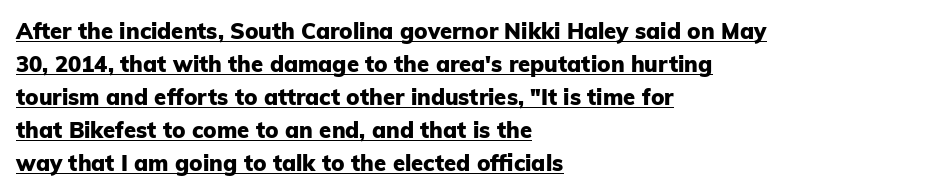
Emphasis is given by a line drawn under the lettering. The rendering uses a bold face; every stroke is thick and dark. Is the letter spacing exaggerated? No — it looks like the ordinary default. The space between consecutive lines is moderate. Italic? Not at all — the glyphs are vertical.
